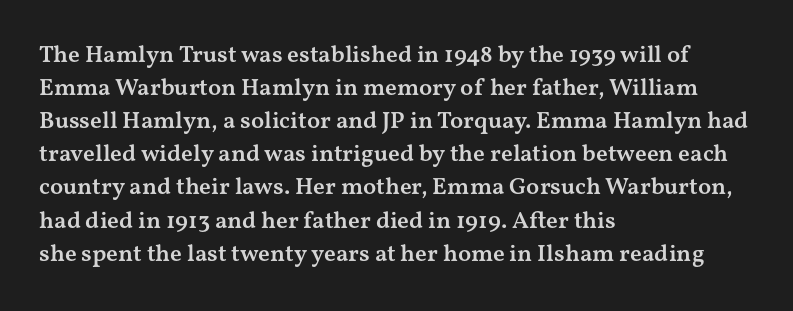
{"italic": "no", "bold": "semi", "underline": "no", "align": "left", "line_spacing": "normal", "line_spacing_ratio": 1.38, "letter_spacing": "normal", "letter_spacing_em": 0.0, "glyph_px": 24}
